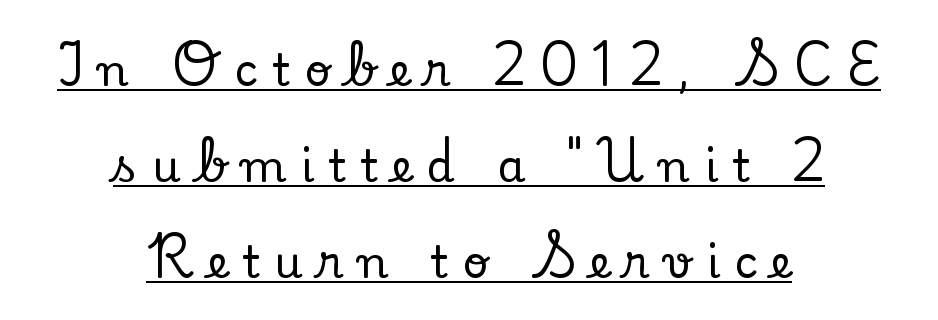
Q: Is the text italic (slanted)? A: No, it is upright.
Q: Is the typeface a serif or a sans-serif typeface? A: Serif.
Q: Is the text underlined? A: Yes.
Q: How is the paragraph aligned? A: Centered.
Q: Is the spacing between letters normal or unusually wide? A: Unusually wide.
Q: Is the spacing between lines tight, normal or loose? A: Loose.
Q: Width (condensed, normal, or wide)? A: Normal.
Q: Stroke contrast? A: Low.
Q: x-height? A: Small.
Q: Monospaced? A: No.
